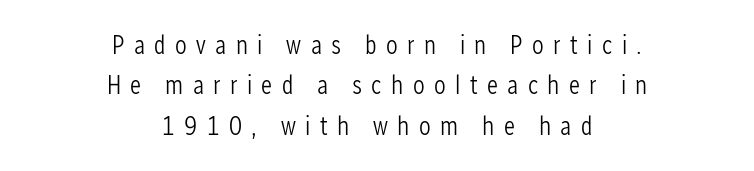
Posture: upright roman. Is there much room between lines? A standard amount, neither cramped nor airy. Bare-footed words on every line. Weight class: somewhere from thin through regular.
